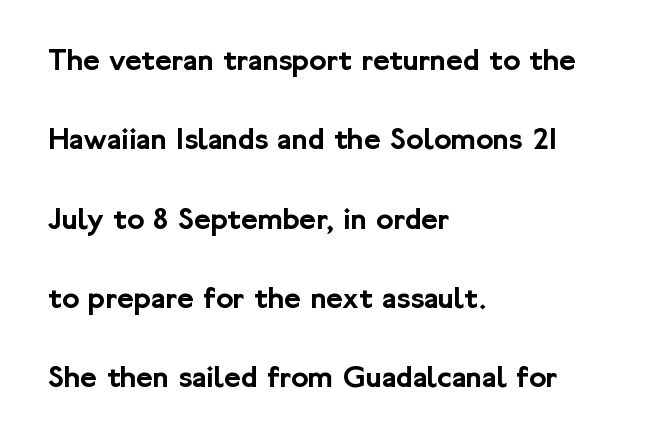
Q: Is the text italic (slanted)? A: No, it is upright.
Q: Is the typeface a serif or a sans-serif typeface? A: Sans-serif.
Q: Is the text underlined? A: No.
Q: How is the paragraph aligned? A: Left-aligned.
Q: Is the spacing between letters normal or unusually wide? A: Normal.
Q: Is the spacing between lines tight, normal or loose? A: Loose.
Q: Width (condensed, normal, or wide)? A: Normal.
Q: Stroke contrast? A: Low.
Q: x-height? A: Medium.
Q: Monospaced? A: No.
